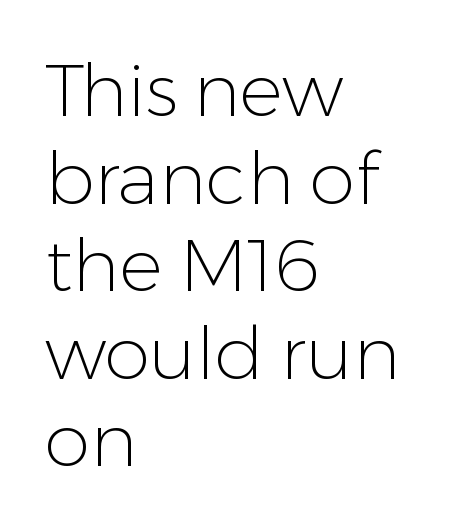
Nope, no serifs anywhere on these letters. Where is the straight margin? On the left. This sample uses an upright cut, with every glyph sitting square on the baseline. The letters advance in unequal steps, a hallmark of proportional type. Unmarked baselines from the first word to the last. The strokes carry an ordinary text weight at most.
